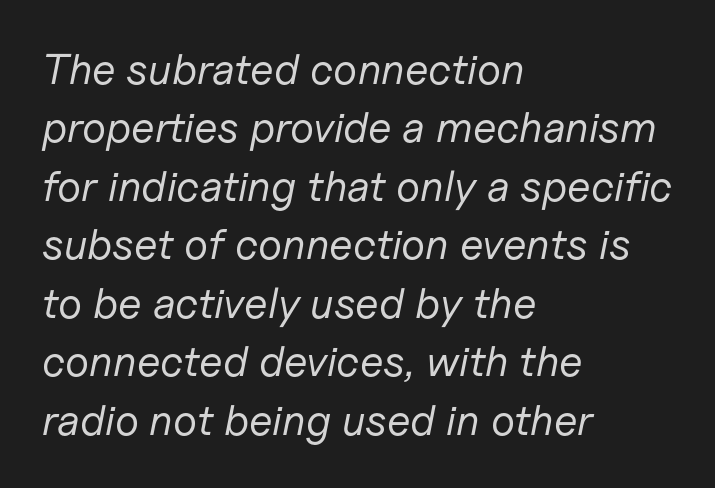
Q: Is the text bold? A: No.
Q: Is the text italic (slanted)? A: Yes, it leans right by about 11 degrees.
Q: Is the text underlined? A: No.
Q: How is the paragraph aligned? A: Left-aligned.
Q: Is the spacing between letters normal or unusually wide? A: Normal.
Q: Is the spacing between lines tight, normal or loose? A: Normal.
Q: Width (condensed, normal, or wide)? A: Normal.
Q: Stroke contrast? A: Low.
Q: x-height? A: Medium.
Q: Monospaced? A: No.
